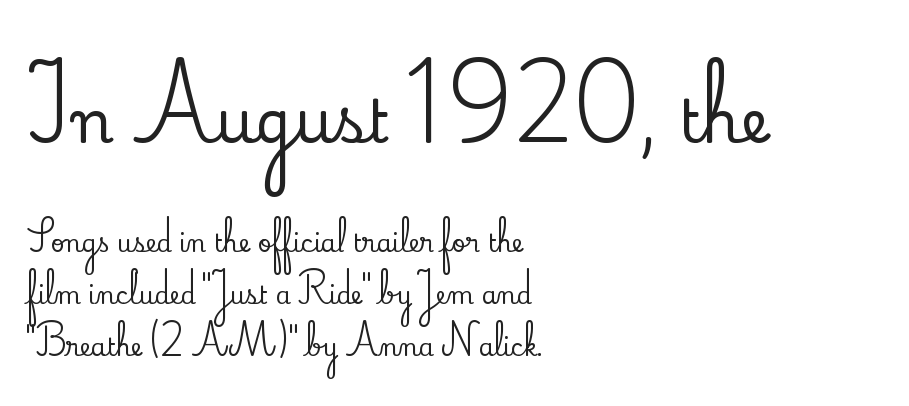
Each row of text sits above clean, open space. The face used here is proportionally spaced, like ordinary book or web type. Typographically, this falls in the serif category. Large over small — that's the arrangement of the two blocks here. Caption: multi-line text, flush left, ragged right. Does the lettering tilt? It doesn't — this is upright.
